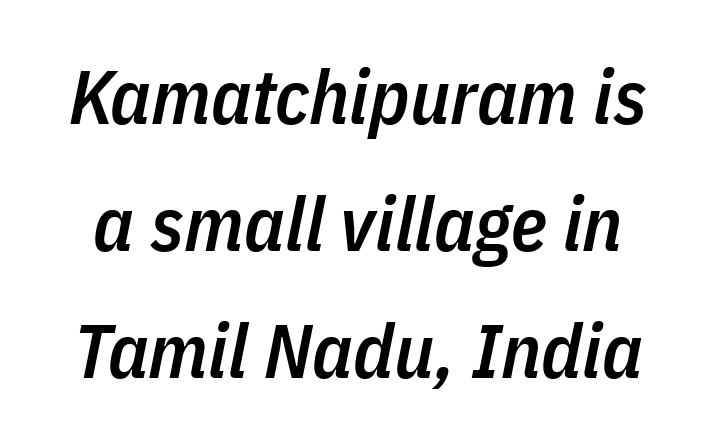
The image shows 76 px semibold, condensed type, italic (leaning right); set normal line spacing (1.67x), normal letter spacing, not underlined; low stroke contrast and a medium x-height.
